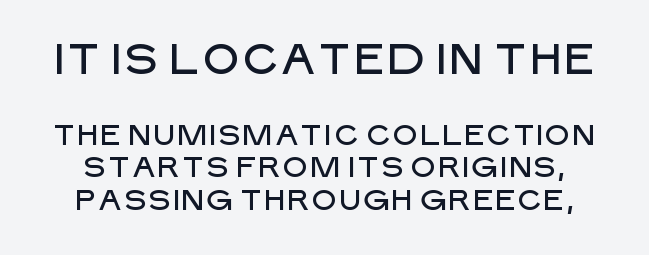
The image shows 43 px sans-serif type, upright; set tight line spacing (1.11x), normal letter spacing, not underlined; the first (top) block is 1.48x larger; low stroke contrast and a large x-height.
